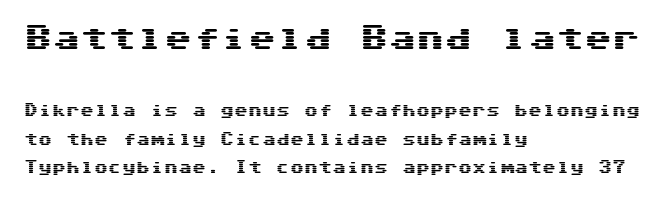
The image shows 28 px wide sans-serif type, upright, monospaced; set left-aligned, loose line spacing (2.03x), normal letter spacing, not underlined; the first (top) block is 2.0x larger; medium stroke contrast and a medium x-height.
